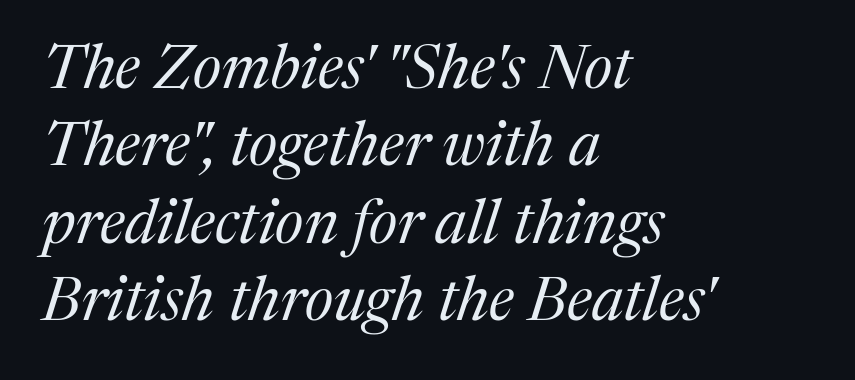
Character widths vary here, with narrow letters taking less room than wide ones. The type family on display is of the serif kind. Between one letter and the next there's only the usual sliver of space. Lines of text with bare space underneath.
